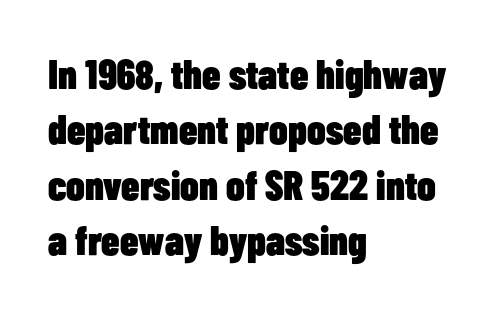
{"serif": "no", "italic": "no", "bold": "yes", "weight": "heavy", "width": "condensed", "stroke_contrast": "low", "x_height": "medium", "monospaced": "no", "underline": "no", "align": "left", "line_spacing": "normal", "line_spacing_ratio": 1.35, "letter_spacing": "normal", "letter_spacing_em": 0.0, "glyph_px": 41}
